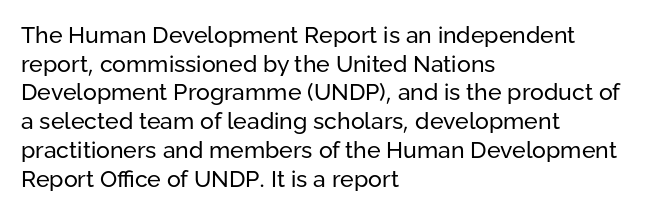
{"italic": "no", "bold": "no", "underline": "no", "align": "left", "line_spacing": "normal", "line_spacing_ratio": 1.25, "letter_spacing": "normal", "letter_spacing_em": 0.0, "glyph_px": 23}
